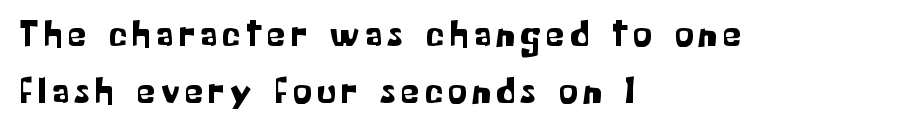
Every row of glyphs begins at an identical x-position on the left. The type family on display is of the sans-serif kind. The space directly below the letters is spotless. Style check: upright. Varying glyph widths throughout — classic text-font behaviour.
